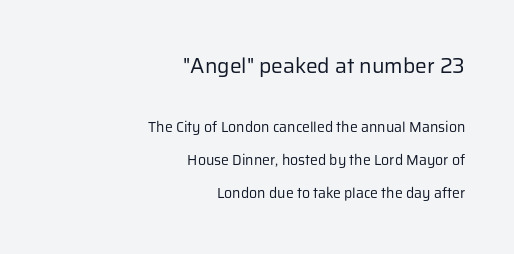
{"italic": "no", "bold": "no", "underline": "no", "align": "right", "line_spacing": "loose", "line_spacing_ratio": 2.37, "letter_spacing": "normal", "letter_spacing_em": 0.0, "larger_block": "first", "size_ratio": 1.5, "glyph_px": 21}
